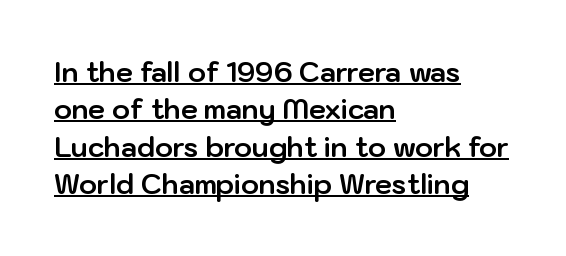
{"italic": "no", "bold": "yes", "underline": "yes", "align": "left", "line_spacing": "normal", "line_spacing_ratio": 1.38, "letter_spacing": "normal", "letter_spacing_em": 0.0, "glyph_px": 27}
